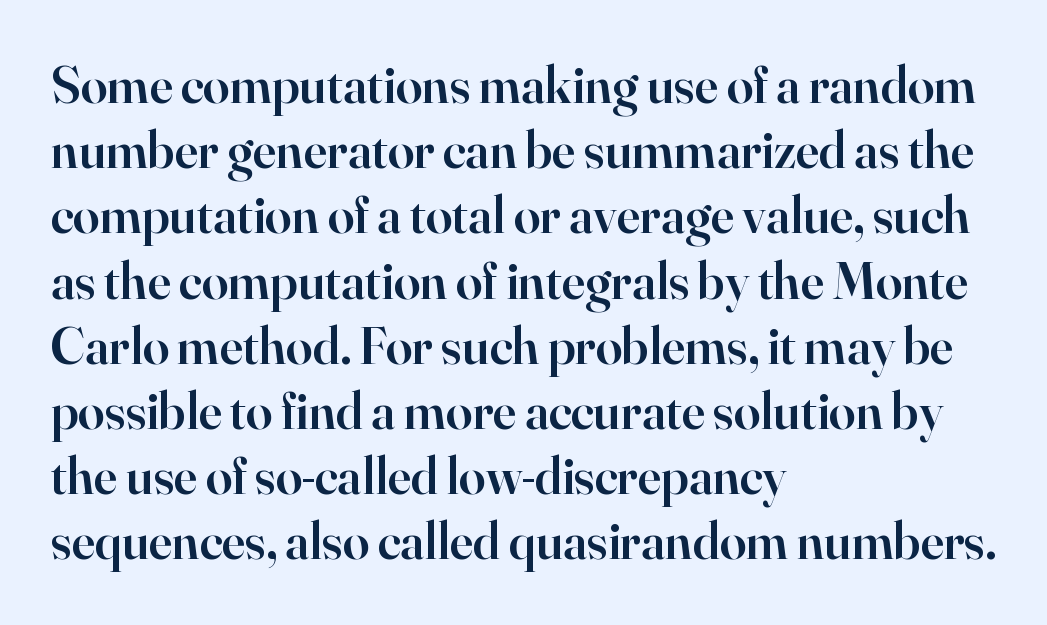
Does extra space separate the letters? No, they use regular spacing. Think of a printed novel: that variable character pitch is what you see here. This rendering features lettering with no underline. Unlike a clean sans, this face finishes its strokes with serifs. Stems and bowls a touch heavier than normal — semibold. If you drew a line through each stem, it would be perfectly vertical.
